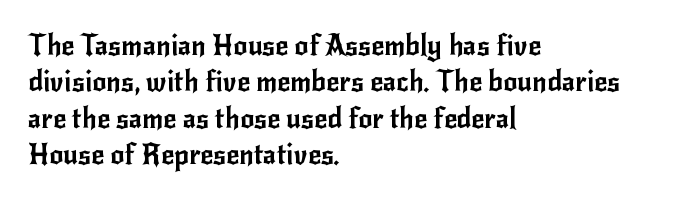
Q: Is the text italic (slanted)? A: No, it is upright.
Q: Is the typeface a serif or a sans-serif typeface? A: Sans-serif.
Q: Is the text underlined? A: No.
Q: How is the paragraph aligned? A: Left-aligned.
Q: Is the spacing between letters normal or unusually wide? A: Normal.
Q: Is the spacing between lines tight, normal or loose? A: Normal.
Q: Width (condensed, normal, or wide)? A: Normal.
Q: Stroke contrast? A: Low.
Q: x-height? A: Small.
Q: Monospaced? A: No.
